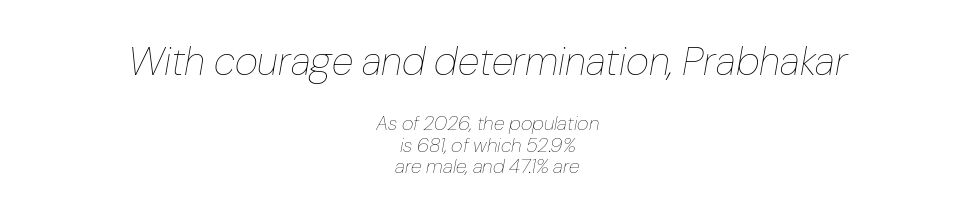
The image shows 40 px thin type, italic (leaning right); set centered, tight line spacing (1.08x), normal letter spacing, not underlined; the first (top) block is 2.0x larger; low stroke contrast and a medium x-height.
